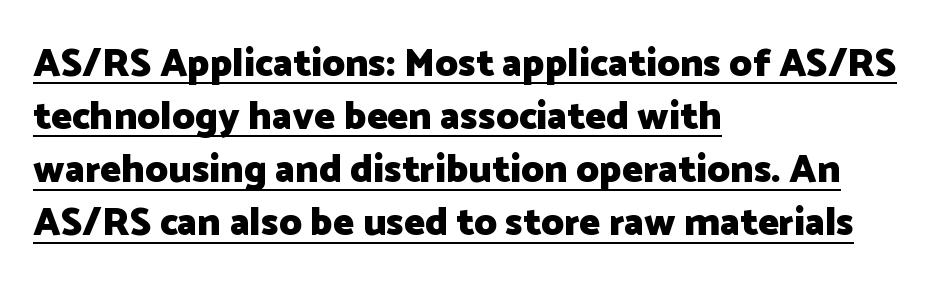
Q: Is the text bold? A: Yes.
Q: Is the text italic (slanted)? A: No, it is upright.
Q: Is the typeface a serif or a sans-serif typeface? A: Sans-serif.
Q: Is the text underlined? A: Yes.
Q: How is the paragraph aligned? A: Left-aligned.
Q: Is the spacing between letters normal or unusually wide? A: Normal.
Q: Is the spacing between lines tight, normal or loose? A: Normal.
Q: Width (condensed, normal, or wide)? A: Normal.
Q: Stroke contrast? A: Low.
Q: x-height? A: Medium.
Q: Monospaced? A: No.
